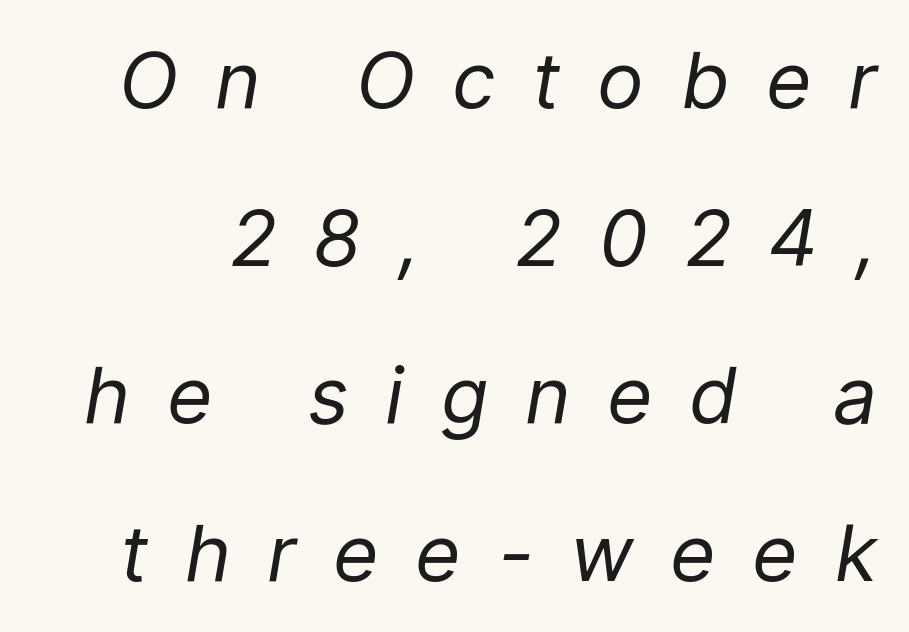
The image shows 78 px regular-weight type, italic (leaning right); set loose line spacing (2.02x), unusually wide letter spacing (+0.47 em), not underlined; low stroke contrast and a medium x-height.
